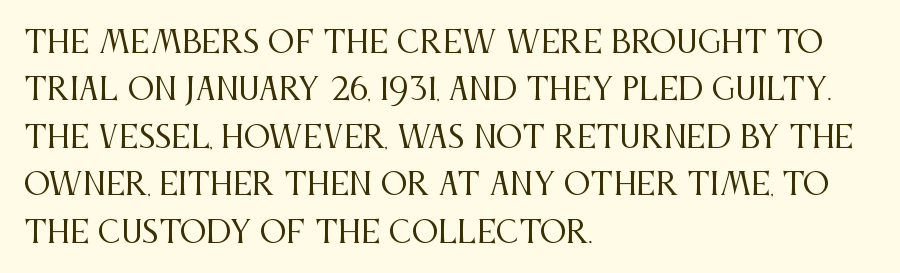
{"serif": "yes", "italic": "no", "bold": "no", "weight": "regular", "width": "condensed", "stroke_contrast": "medium", "x_height": "large", "monospaced": "no", "underline": "no", "align": "left", "line_spacing": "normal", "line_spacing_ratio": 1.58, "letter_spacing": "normal", "letter_spacing_em": 0.0, "glyph_px": 30}
